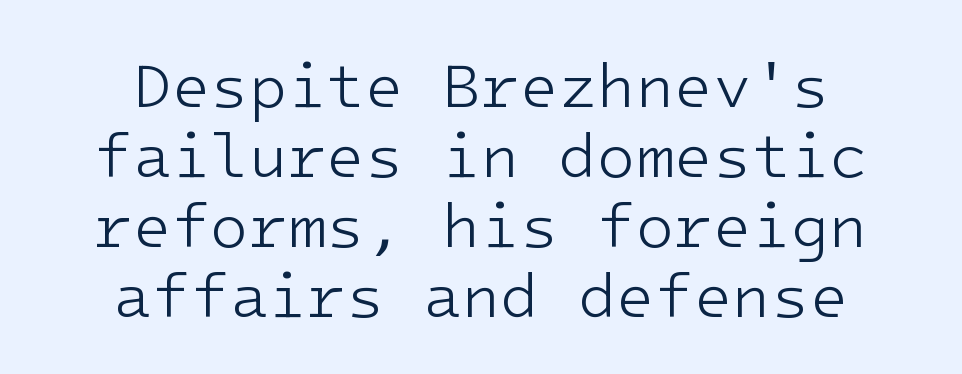
Q: Is the text bold? A: No.
Q: Is the text italic (slanted)? A: No, it is upright.
Q: Is the typeface a serif or a sans-serif typeface? A: Sans-serif.
Q: Is the text underlined? A: No.
Q: How is the paragraph aligned? A: Centered.
Q: Is the spacing between letters normal or unusually wide? A: Normal.
Q: Is the spacing between lines tight, normal or loose? A: Tight.
Q: Width (condensed, normal, or wide)? A: Normal.
Q: Stroke contrast? A: Low.
Q: x-height? A: Medium.
Q: Monospaced? A: Yes.
